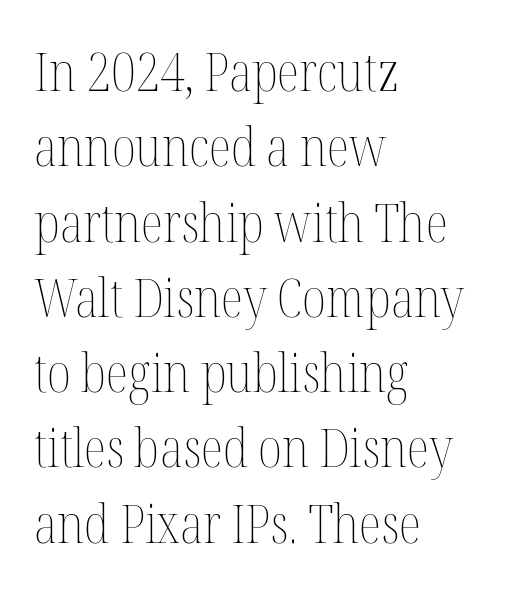
{"italic": "no", "bold": "no", "weight": "thin", "width": "condensed", "stroke_contrast": "medium", "x_height": "medium", "monospaced": "no", "underline": "no", "align": "left", "line_spacing": "normal", "line_spacing_ratio": 1.42, "letter_spacing": "normal", "letter_spacing_em": 0.0, "glyph_px": 53}
